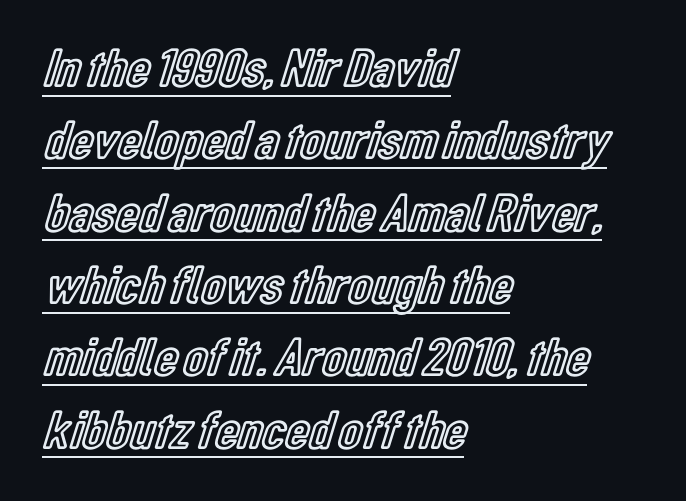
{"width": "condensed", "x_height": "medium", "monospaced": "no", "underline": "yes", "align": "left", "line_spacing": "normal", "line_spacing_ratio": 1.34, "letter_spacing": "normal", "letter_spacing_em": 0.0, "glyph_px": 54}
